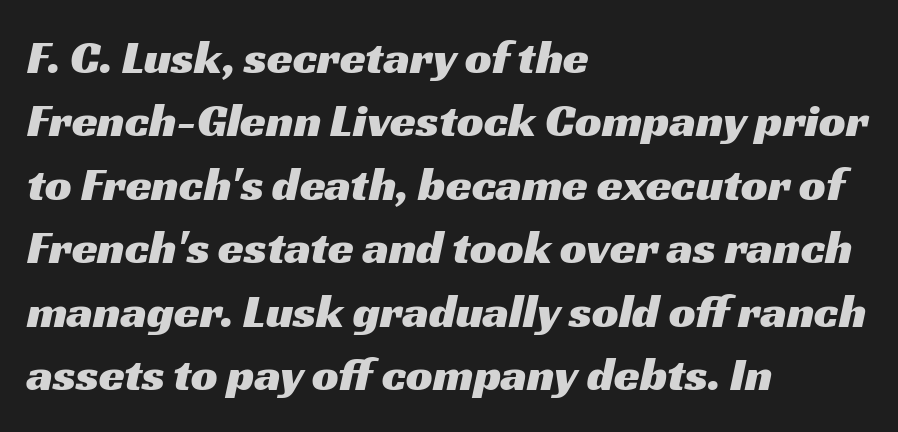
{"serif": "no", "width": "wide", "stroke_contrast": "medium", "x_height": "medium", "monospaced": "no", "underline": "no", "align": "left", "line_spacing": "normal", "line_spacing_ratio": 1.35, "letter_spacing": "normal", "letter_spacing_em": 0.0, "glyph_px": 47}
